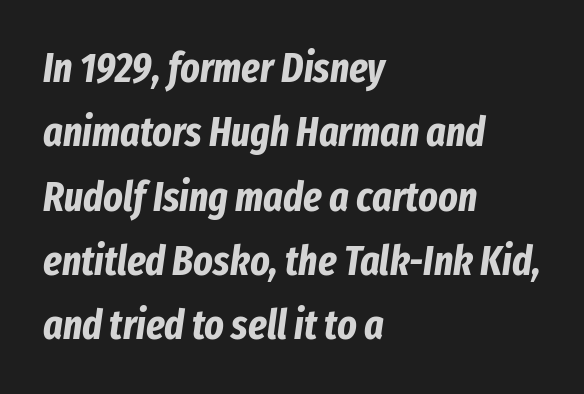
{"italic": "yes", "lean": "right", "slant_degrees": 8, "bold": "yes", "weight": "bold", "width": "condensed", "stroke_contrast": "low", "x_height": "medium", "monospaced": "no", "underline": "no", "align": "left", "line_spacing": "normal", "line_spacing_ratio": 1.57, "letter_spacing": "normal", "letter_spacing_em": 0.0, "glyph_px": 41}
